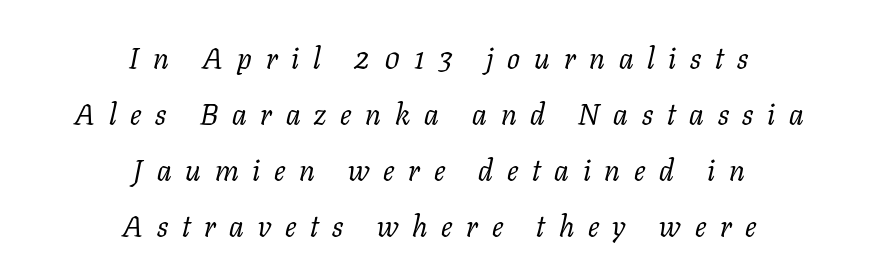
Q: Is the text bold? A: No.
Q: Is the text italic (slanted)? A: Yes, it leans right by about 11 degrees.
Q: Is the typeface a serif or a sans-serif typeface? A: Serif.
Q: Is the text underlined? A: No.
Q: How is the paragraph aligned? A: Centered.
Q: Is the spacing between letters normal or unusually wide? A: Unusually wide.
Q: Width (condensed, normal, or wide)? A: Normal.
Q: Stroke contrast? A: Low.
Q: x-height? A: Medium.
Q: Monospaced? A: No.
